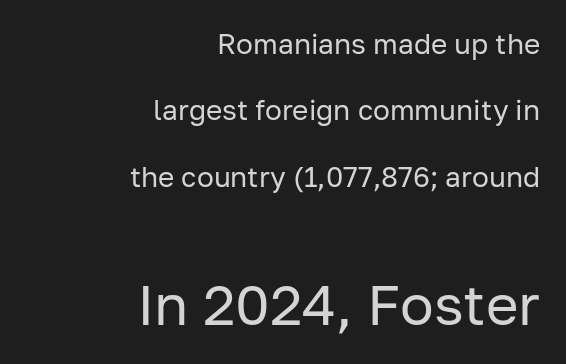
Posture: straight, roman, zero tilt. The passage shown begins with its smaller block and ends with its larger one. The leading is generous, giving the passage an open texture. The glyphs in this specimen are sans serif.
